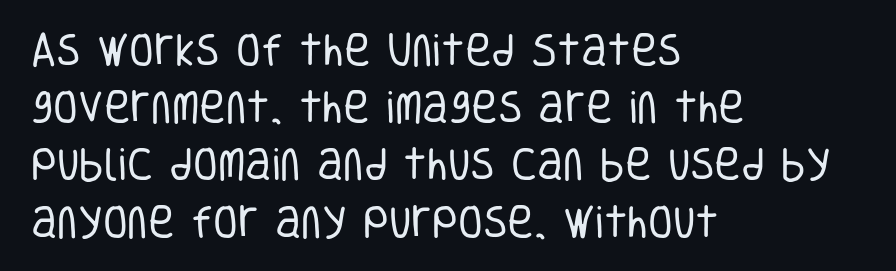
You can tell from the bare stems that sans-serif type was used. Horizontal bands of white between lines are of average thickness. Glyph-to-glyph distance matches everyday printed text. Characters remain perfectly vertical along every line.
